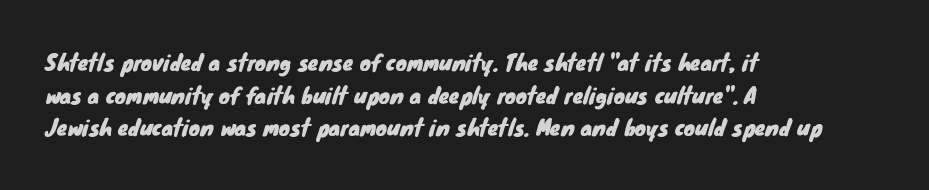
Q: Is the text underlined? A: No.
Q: How is the paragraph aligned? A: Left-aligned.
Q: Is the spacing between letters normal or unusually wide? A: Normal.
Q: Is the spacing between lines tight, normal or loose? A: Normal.
